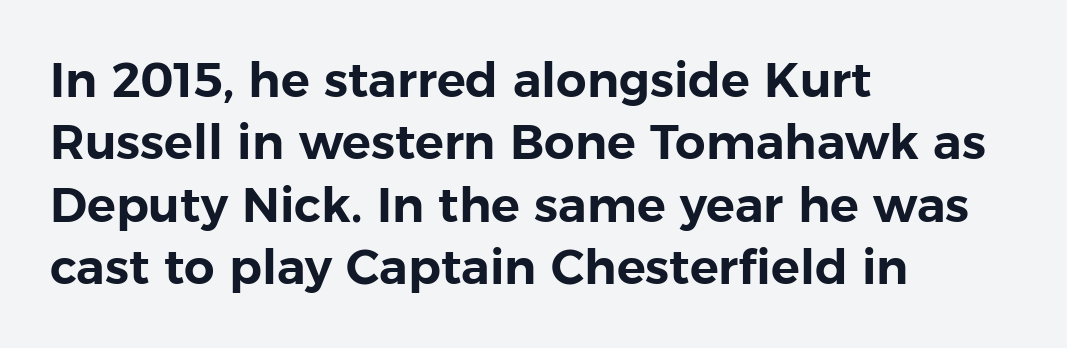
{"serif": "no", "italic": "no", "width": "normal", "stroke_contrast": "low", "x_height": "medium", "monospaced": "no", "underline": "no", "align": "left", "line_spacing": "normal", "line_spacing_ratio": 1.3, "letter_spacing": "normal", "letter_spacing_em": 0.0, "glyph_px": 48}
